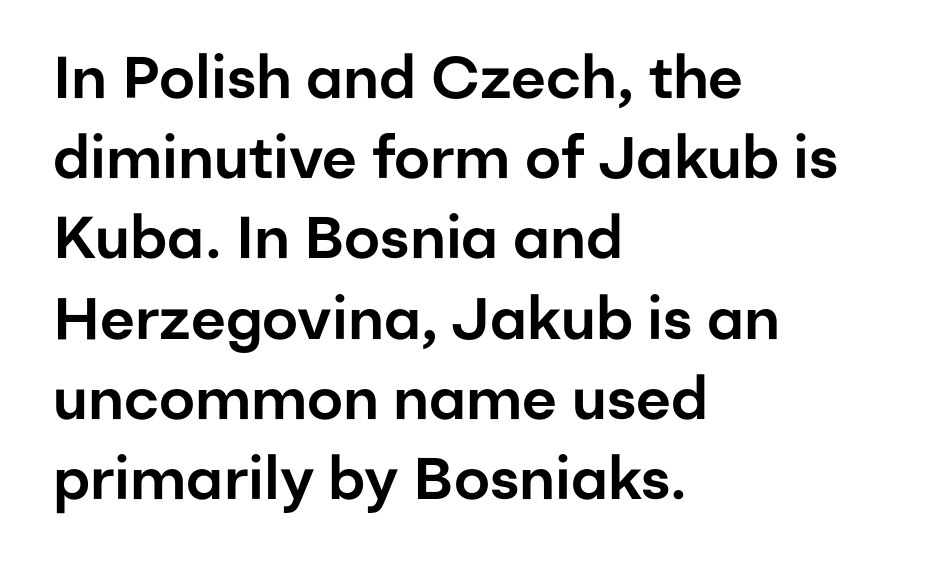
{"serif": "no", "italic": "no", "width": "normal", "stroke_contrast": "low", "x_height": "medium", "monospaced": "no", "underline": "no", "align": "left", "line_spacing": "normal", "line_spacing_ratio": 1.36, "letter_spacing": "normal", "letter_spacing_em": 0.0, "glyph_px": 59}
